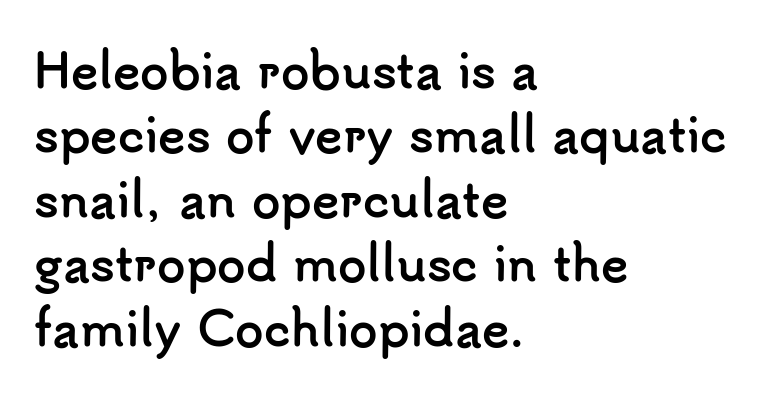
{"serif": "no", "italic": "no", "bold": "yes", "weight": "semibold", "width": "normal", "stroke_contrast": "low", "x_height": "small", "monospaced": "no", "underline": "no", "align": "left", "line_spacing": "normal", "line_spacing_ratio": 1.4, "letter_spacing": "normal", "letter_spacing_em": 0.0, "glyph_px": 46}
